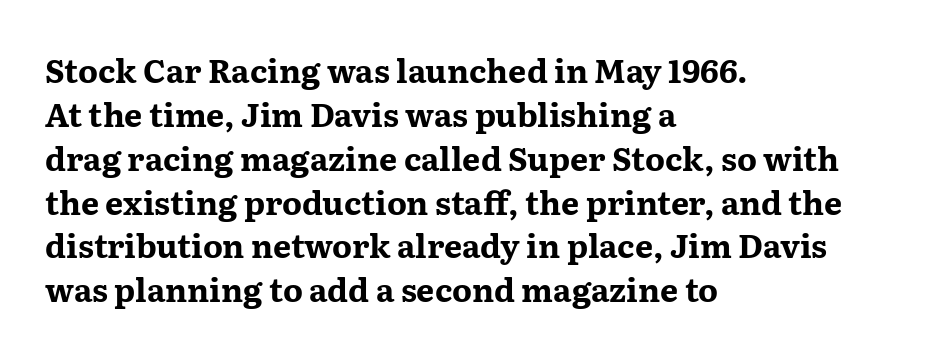
Q: Is the text bold? A: Yes.
Q: Is the text italic (slanted)? A: No, it is upright.
Q: Is the typeface a serif or a sans-serif typeface? A: Serif.
Q: Is the text underlined? A: No.
Q: How is the paragraph aligned? A: Left-aligned.
Q: Is the spacing between letters normal or unusually wide? A: Normal.
Q: Is the spacing between lines tight, normal or loose? A: Normal.
Q: Width (condensed, normal, or wide)? A: Wide.
Q: Stroke contrast? A: Medium.
Q: x-height? A: Medium.
Q: Monospaced? A: No.
